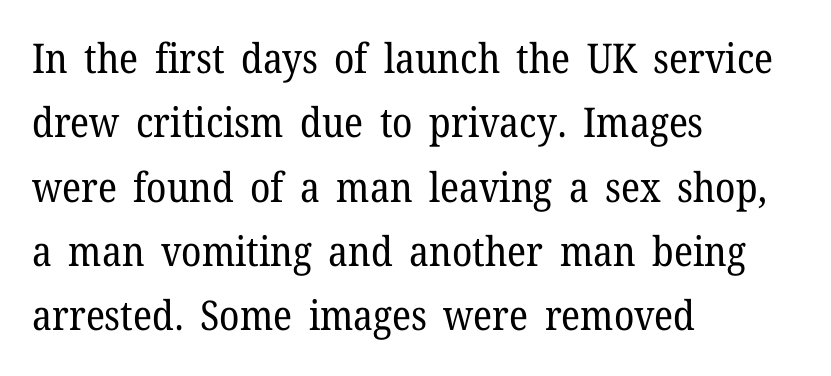
The image shows 41 px regular-weight serif type, upright; set left-aligned, normal line spacing (1.57x), normal letter spacing, not underlined; low stroke contrast and a medium x-height.
